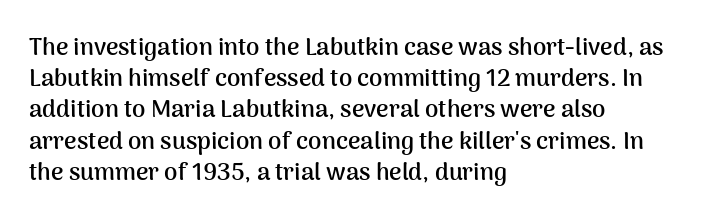
Q: Is the text bold? A: Yes.
Q: Is the text italic (slanted)? A: No, it is upright.
Q: Is the text underlined? A: No.
Q: How is the paragraph aligned? A: Left-aligned.
Q: Is the spacing between letters normal or unusually wide? A: Normal.
Q: Is the spacing between lines tight, normal or loose? A: Normal.
